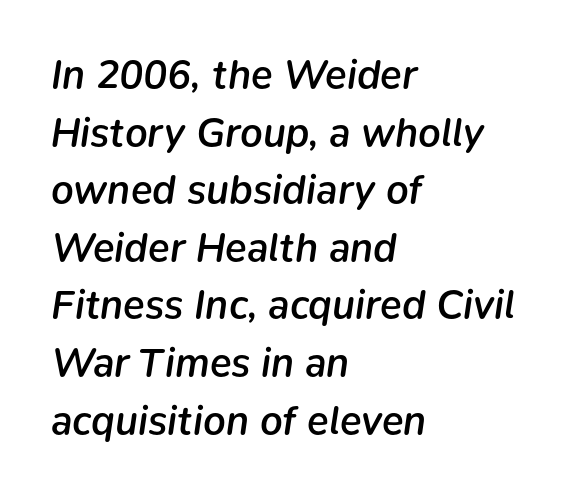
The image shows 40 px semibold type, italic (leaning right); set left-aligned, normal line spacing (1.44x), normal letter spacing, not underlined; low stroke contrast and a medium x-height.
